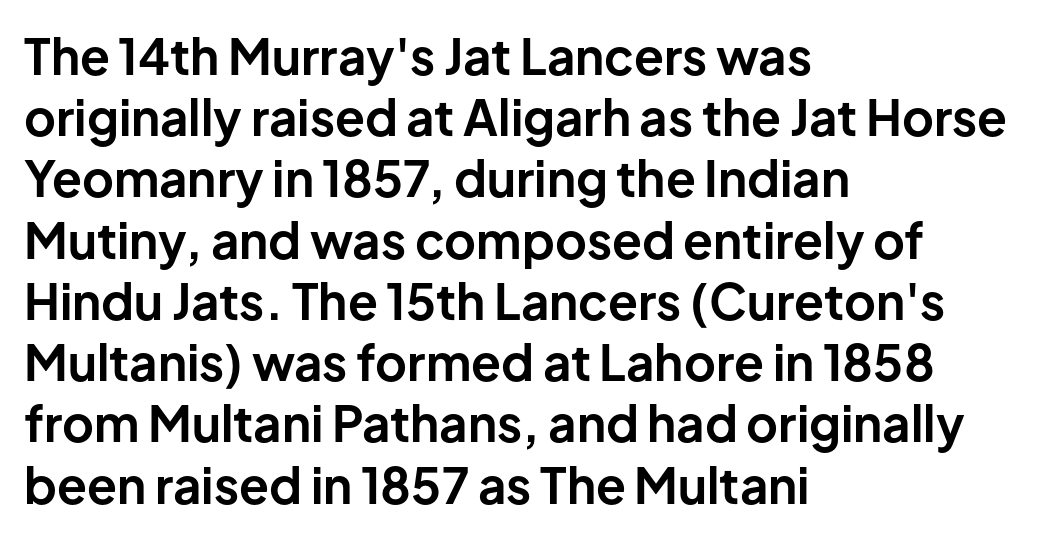
{"serif": "no", "italic": "no", "bold": "yes", "weight": "bold", "width": "normal", "stroke_contrast": "low", "x_height": "medium", "monospaced": "no", "underline": "no", "align": "left", "line_spacing": "normal", "line_spacing_ratio": 1.25, "letter_spacing": "normal", "letter_spacing_em": 0.0, "glyph_px": 49}
